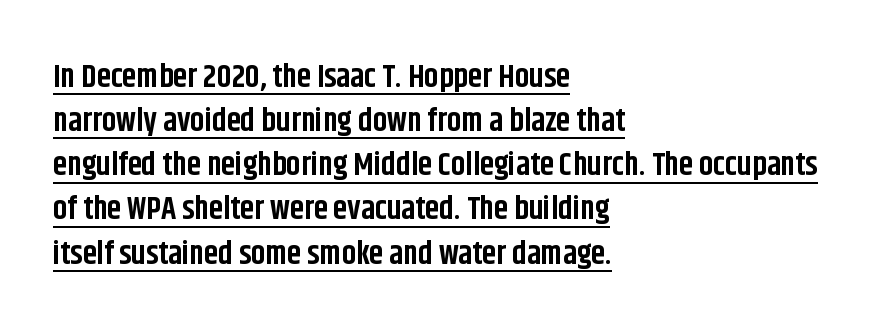
{"serif": "no", "italic": "no", "bold": "yes", "weight": "bold", "width": "condensed", "stroke_contrast": "low", "x_height": "large", "monospaced": "no", "underline": "yes", "align": "left", "line_spacing": "normal", "line_spacing_ratio": 1.38, "letter_spacing": "normal", "letter_spacing_em": 0.0, "glyph_px": 32}
